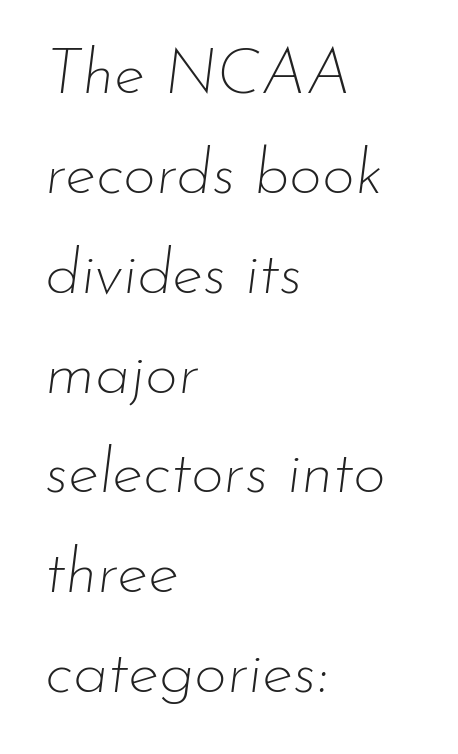
Q: Is the text bold? A: No.
Q: Is the text italic (slanted)? A: Yes, it leans right by about 7 degrees.
Q: Is the text underlined? A: No.
Q: How is the paragraph aligned? A: Left-aligned.
Q: Is the spacing between letters normal or unusually wide? A: Normal.
Q: Is the spacing between lines tight, normal or loose? A: Normal.
Q: Width (condensed, normal, or wide)? A: Normal.
Q: Stroke contrast? A: Low.
Q: x-height? A: Small.
Q: Monospaced? A: No.
